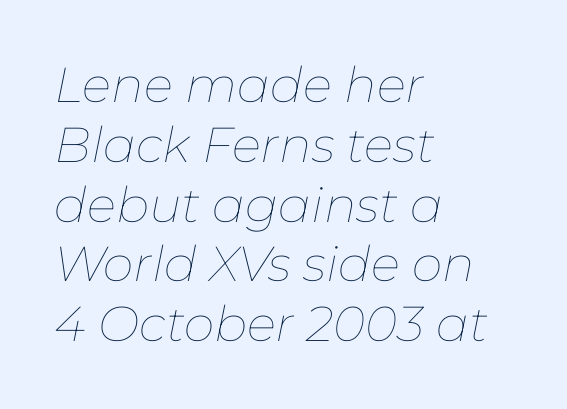
The image shows 49 px thin type, italic (leaning right); set left-aligned, line spacing 1.22x, normal letter spacing, not underlined; low stroke contrast and a medium x-height.
